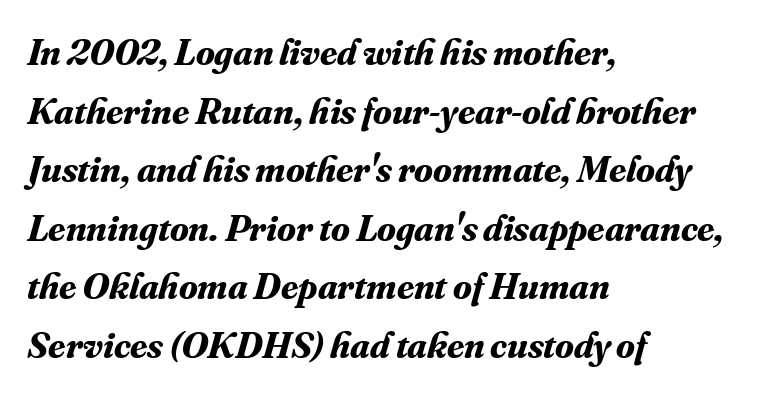
The image shows 38 px bold serif type, italic (leaning right); set left-aligned, normal line spacing (1.54x), normal letter spacing, not underlined; medium stroke contrast and a small x-height.
